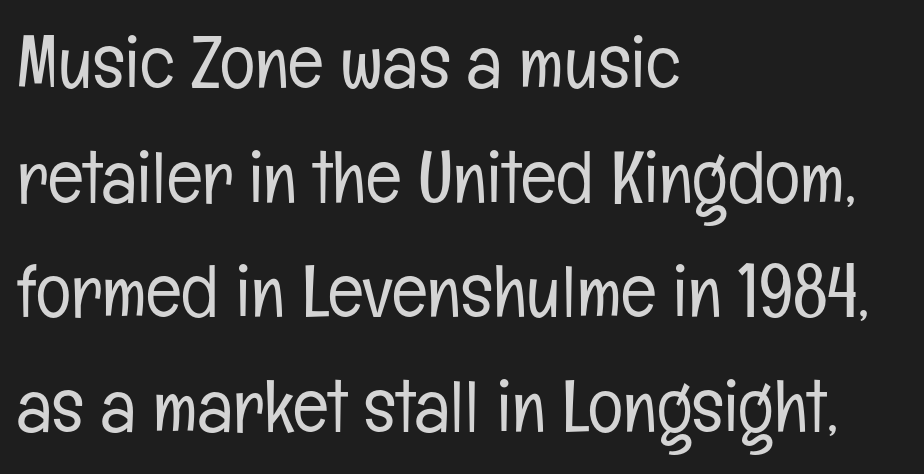
Plain, unruled lines of type. The font's upright variant was chosen for this text. Each word holds together tightly as a unit, with standard inter-letter gaps. Summary of weight: not heavy and not bold.
